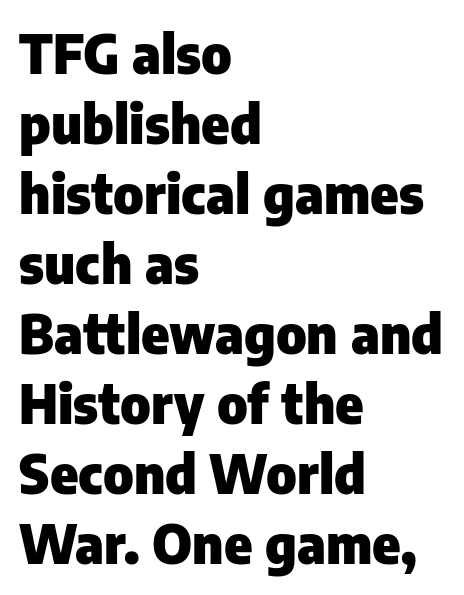
{"serif": "no", "italic": "no", "bold": "yes", "weight": "heavy", "width": "normal", "stroke_contrast": "low", "x_height": "medium", "monospaced": "no", "underline": "no", "align": "left", "line_spacing": "normal", "line_spacing_ratio": 1.32, "letter_spacing": "normal", "letter_spacing_em": 0.0, "glyph_px": 53}
